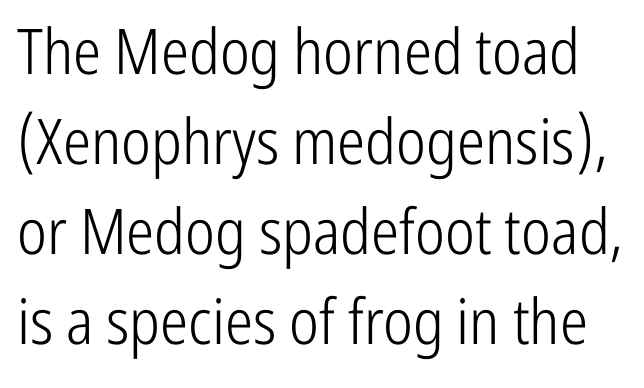
Observe the ordinary spacing: letters are neighbours, not strangers. A roman cut, with each character standing at attention. The space beneath each line is pristine and unruled. The strokes are not fattened; the text isn't bold. Unlike a traditional serif, this face leaves its strokes unadorned. The face used here is proportionally spaced, like ordinary book or web type.
